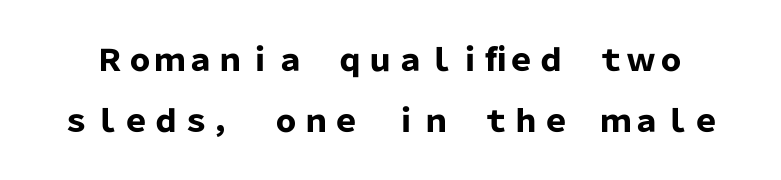
The image shows 30 px heavy sans-serif type, upright; set loose line spacing (2.02x), normal letter spacing, not underlined; low stroke contrast and a medium x-height.
